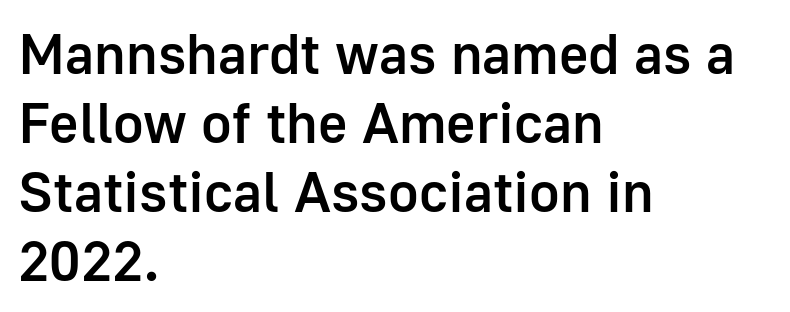
What stands out about the letter spacing? Nothing — it is the standard amount. Varying glyph widths throughout — classic text-font behaviour. Stroke thickness is moderately raised; the sample reads as semibold. This sample uses a sans-serif face. A typesetter would mark this as roman, not italic.
